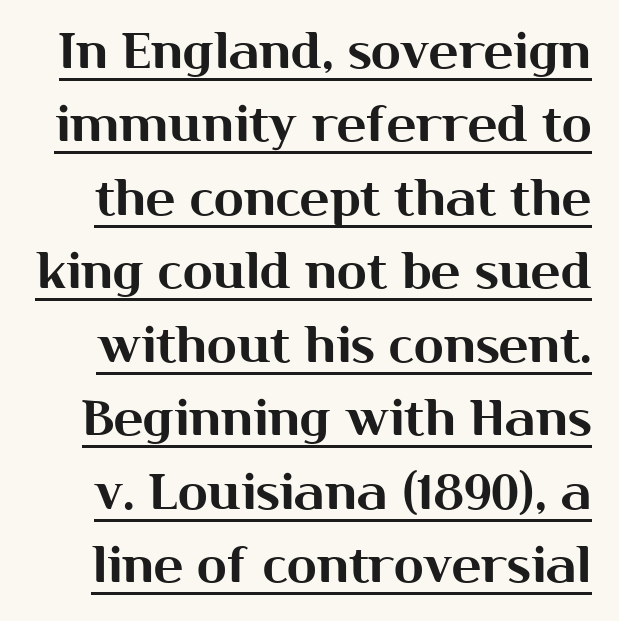
Q: Is the text italic (slanted)? A: No, it is upright.
Q: Is the typeface a serif or a sans-serif typeface? A: Sans-serif.
Q: Is the text underlined? A: Yes.
Q: Is the spacing between letters normal or unusually wide? A: Normal.
Q: Is the spacing between lines tight, normal or loose? A: Normal.
Q: Width (condensed, normal, or wide)? A: Normal.
Q: Stroke contrast? A: Medium.
Q: x-height? A: Medium.
Q: Monospaced? A: No.
